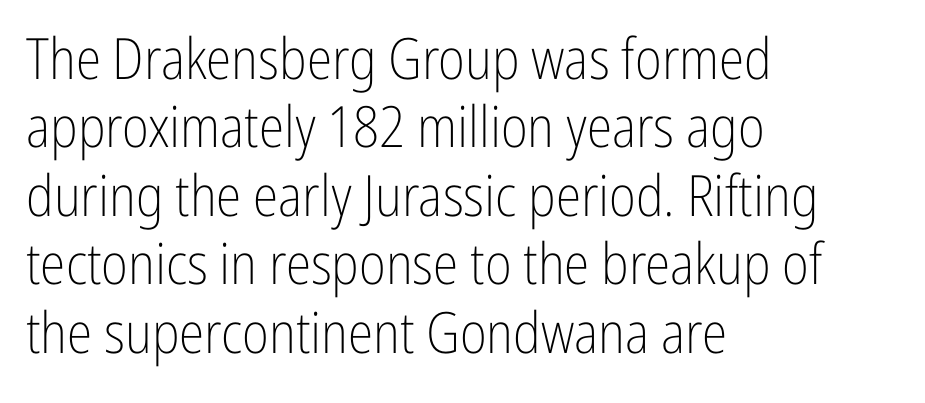
The image shows 57 px light, condensed sans-serif type, upright; set left-aligned, line spacing 1.2x, normal letter spacing, not underlined; low stroke contrast and a medium x-height.
